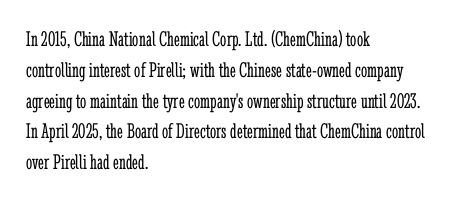
{"italic": "no", "bold": "no", "underline": "no", "align": "left", "line_spacing": "normal", "line_spacing_ratio": 1.4, "letter_spacing": "normal", "letter_spacing_em": 0.0, "glyph_px": 22}
